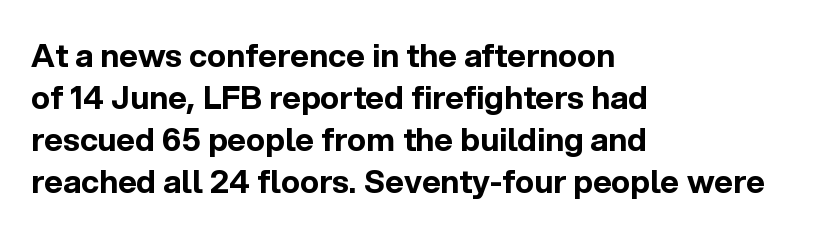
{"serif": "no", "italic": "no", "bold": "yes", "weight": "bold", "width": "normal", "x_height": "medium", "monospaced": "no", "underline": "no", "align": "left", "line_spacing": "normal", "line_spacing_ratio": 1.31, "letter_spacing": "normal", "letter_spacing_em": 0.0, "glyph_px": 32}
